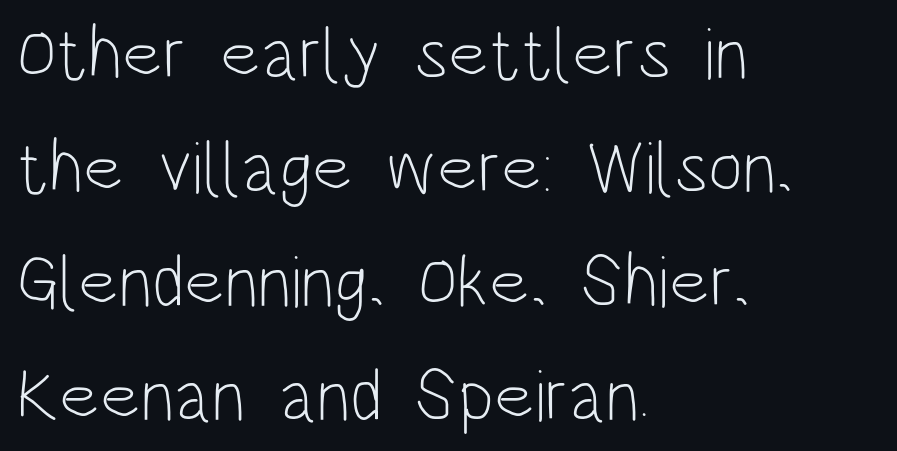
{"serif": "no", "italic": "no", "bold": "no", "weight": "light", "width": "condensed", "stroke_contrast": "low", "x_height": "large", "monospaced": "no", "underline": "no", "align": "left", "line_spacing": "normal", "line_spacing_ratio": 1.54, "letter_spacing": "normal", "letter_spacing_em": 0.0, "glyph_px": 74}
